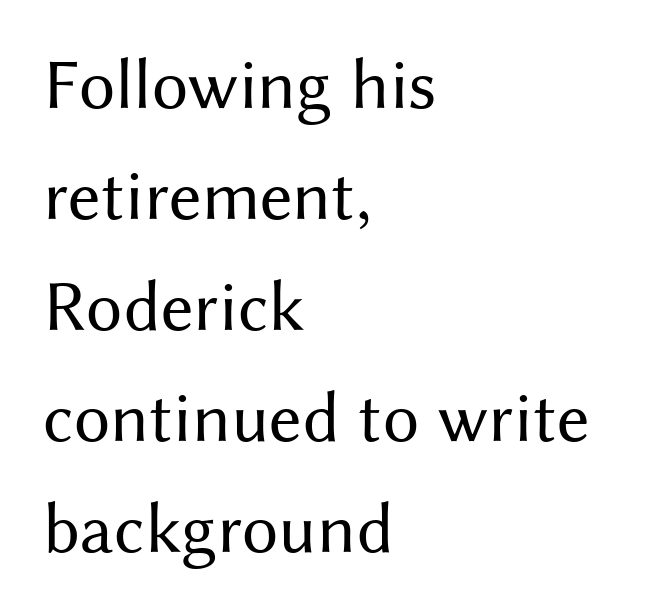
These lines are composed in type without serifs. Type without underlining. Caption: standard tracking, unaltered. The rows are spaced the way most documents space them. The passage is arranged the way most books set body copy — flush left.
